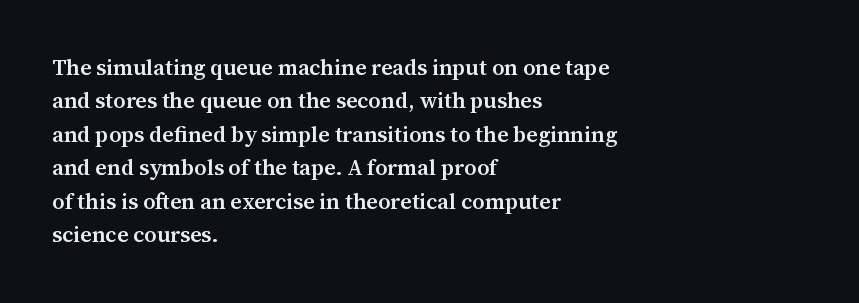
Q: Is the text bold? A: Semi-bold.
Q: Is the text italic (slanted)? A: No, it is upright.
Q: Is the text underlined? A: No.
Q: How is the paragraph aligned? A: Left-aligned.
Q: Is the spacing between letters normal or unusually wide? A: Normal.
Q: Is the spacing between lines tight, normal or loose? A: Normal.
